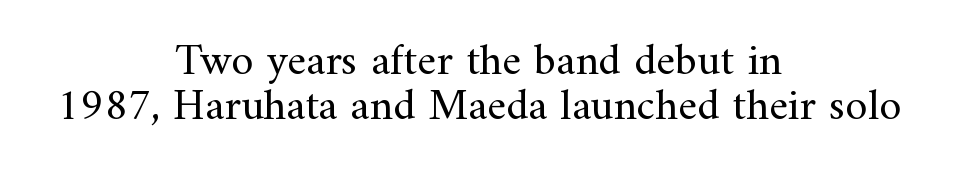
The image shows 45 px regular-weight serif type, upright; set centered, tight line spacing (1.01x), normal letter spacing, not underlined; medium stroke contrast and a small x-height.
